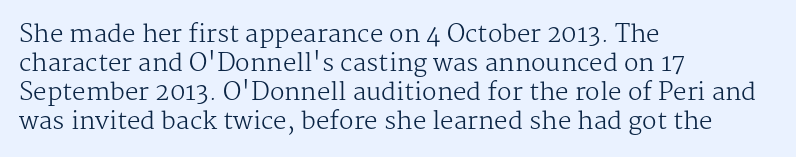
Q: Is the text bold? A: No.
Q: Is the text italic (slanted)? A: No, it is upright.
Q: Is the text underlined? A: No.
Q: How is the paragraph aligned? A: Left-aligned.
Q: Is the spacing between letters normal or unusually wide? A: Normal.
